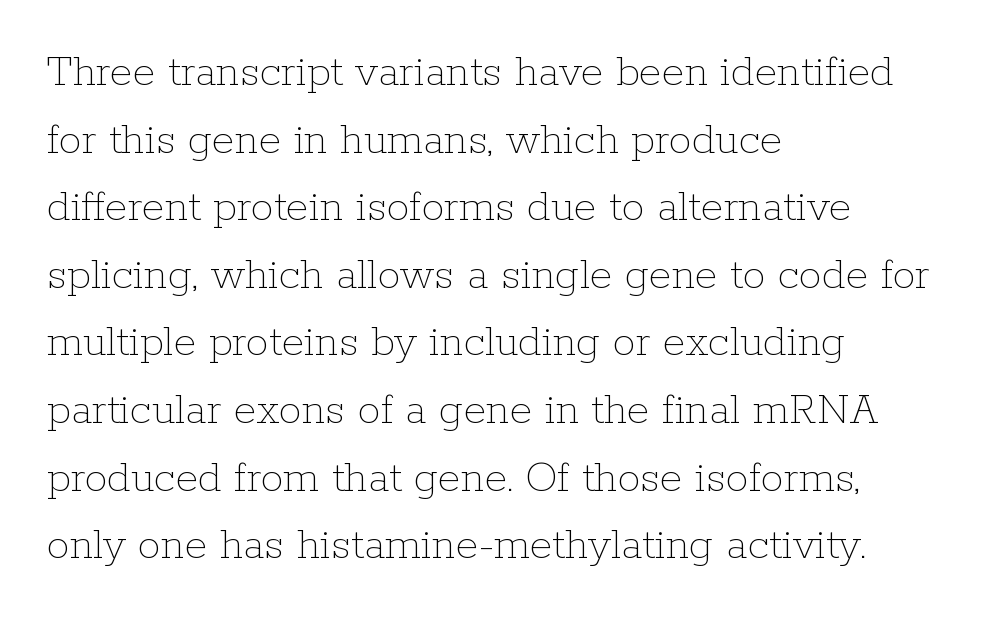
Spacing between characters is what you'd get straight out of the box. Notice how the passage keeps a crisp vertical edge on the left only. Clear beneath every line of the passage. A typesetter would call this proportional, since set widths differ per character. Weight class: somewhere from thin through regular.
